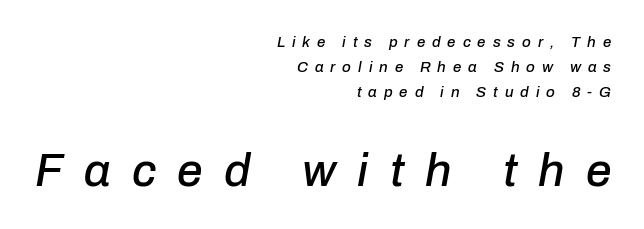
{"italic": "yes", "lean": "right", "slant_degrees": 10, "width": "normal", "stroke_contrast": "low", "x_height": "medium", "monospaced": "no", "underline": "no", "align": "right", "line_spacing": "normal", "line_spacing_ratio": 1.67, "letter_spacing": "wide", "letter_spacing_em": 0.46, "larger_block": "second", "size_ratio": 3.07, "glyph_px": 46}
